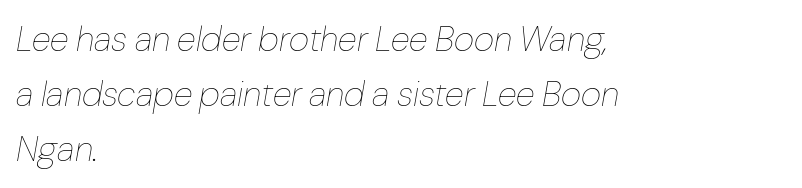
{"italic": "yes", "lean": "right", "slant_degrees": 10, "bold": "no", "weight": "thin", "width": "normal", "stroke_contrast": "low", "x_height": "medium", "monospaced": "no", "underline": "no", "align": "left", "line_spacing": "normal", "line_spacing_ratio": 1.57, "letter_spacing": "normal", "letter_spacing_em": 0.0, "glyph_px": 35}
